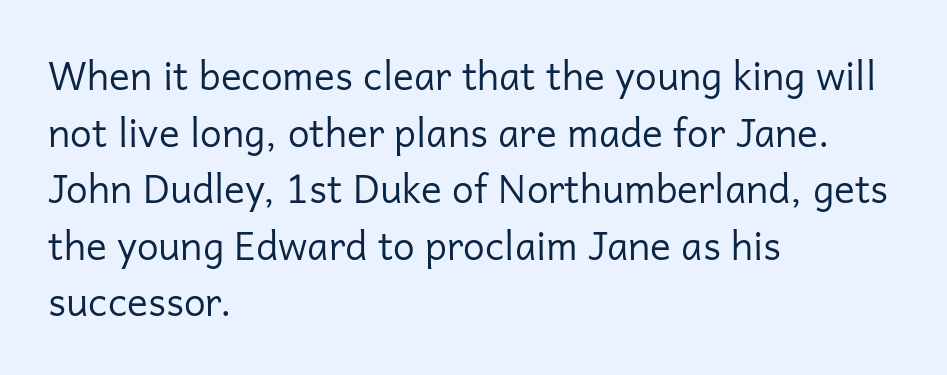
The image shows 39 px regular-weight sans-serif type, upright; set left-aligned, normal line spacing (1.45x), normal letter spacing, not underlined; low stroke contrast and a medium x-height.
